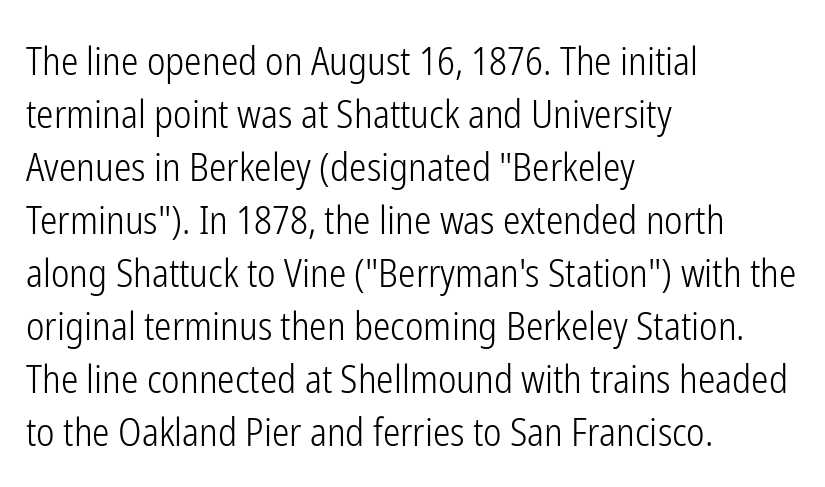
The image shows 39 px light, condensed sans-serif type, upright; set left-aligned, normal line spacing (1.36x), normal letter spacing, not underlined; low stroke contrast and a medium x-height.
